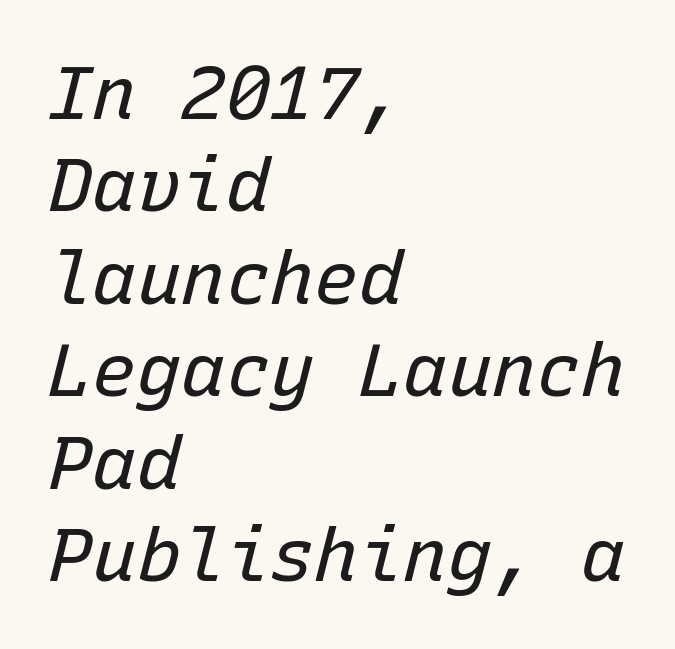
Q: Is the text bold? A: No.
Q: Is the text italic (slanted)? A: Yes, it leans right by about 15 degrees.
Q: Is the text underlined? A: No.
Q: How is the paragraph aligned? A: Left-aligned.
Q: Is the spacing between letters normal or unusually wide? A: Normal.
Q: Is the spacing between lines tight, normal or loose? A: Normal.
Q: Width (condensed, normal, or wide)? A: Normal.
Q: Stroke contrast? A: Low.
Q: x-height? A: Medium.
Q: Monospaced? A: Yes.
